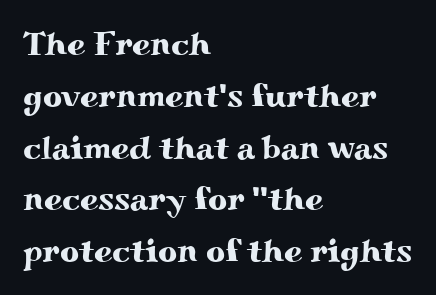
Q: Is the text italic (slanted)? A: No, it is upright.
Q: Is the typeface a serif or a sans-serif typeface? A: Serif.
Q: Is the text underlined? A: No.
Q: How is the paragraph aligned? A: Left-aligned.
Q: Is the spacing between letters normal or unusually wide? A: Normal.
Q: Is the spacing between lines tight, normal or loose? A: Normal.
Q: Width (condensed, normal, or wide)? A: Wide.
Q: Stroke contrast? A: Medium.
Q: x-height? A: Small.
Q: Monospaced? A: No.
